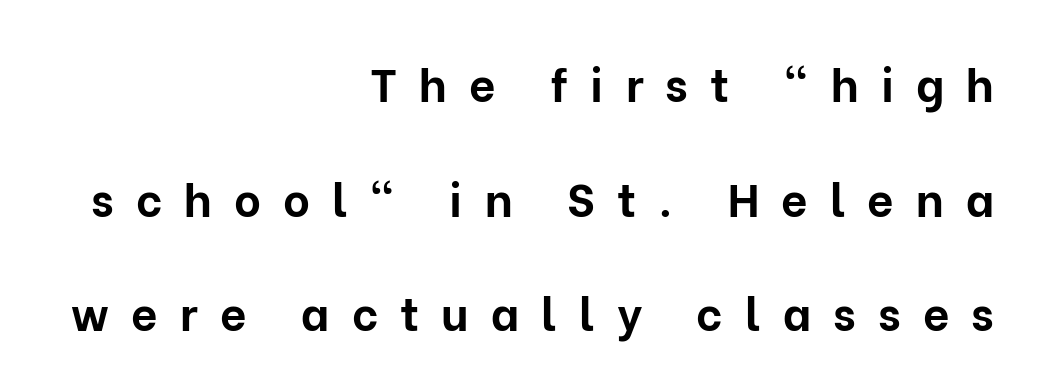
Each glyph is drawn with heavy, bold strokes. Looks like regular typesetting: each glyph gets only the width it needs. Plain, unruled lines of type. A typesetter would call this heavily tracked-out type.
